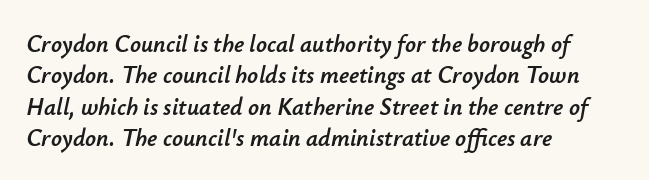
All the whitespace from short lines collects on the right. In terms of leading, this rendering sits right in the middle. The letterforms sit shoulder to shoulder at normal distance. Words float on clear page, feet unadorned.
